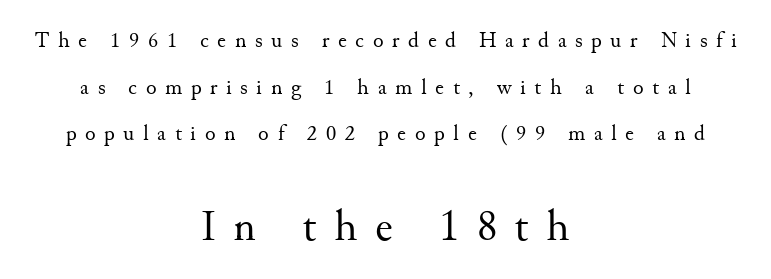
Widely set lines give the paragraph a tall, airy silhouette. Compare the two chunks: the lower has the greater cap height. No chunkiness to these letters — they're not bold. A centered setting, common on invitations and titles, is used for this passage. Between one letter and the next there's a generous, obvious gap. Each letter keeps its own natural width here, so spacing adapts to shape.
